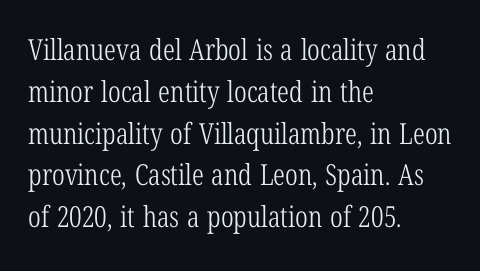
The image shows 29 px light, condensed serif type, upright; set left-aligned, normal line spacing (1.44x), normal letter spacing, not underlined; low stroke contrast and a medium x-height.
